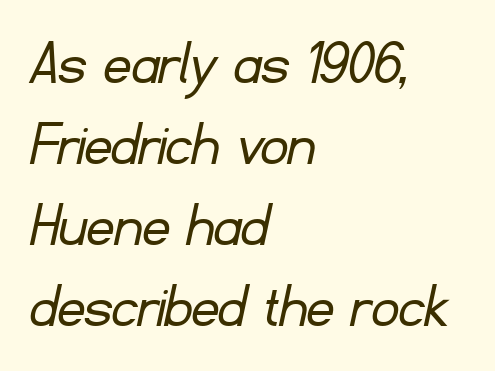
Q: Is the text bold? A: No.
Q: Is the typeface a serif or a sans-serif typeface? A: Sans-serif.
Q: Is the text underlined? A: No.
Q: How is the paragraph aligned? A: Left-aligned.
Q: Is the spacing between letters normal or unusually wide? A: Normal.
Q: Width (condensed, normal, or wide)? A: Normal.
Q: Stroke contrast? A: Low.
Q: x-height? A: Small.
Q: Monospaced? A: No.
